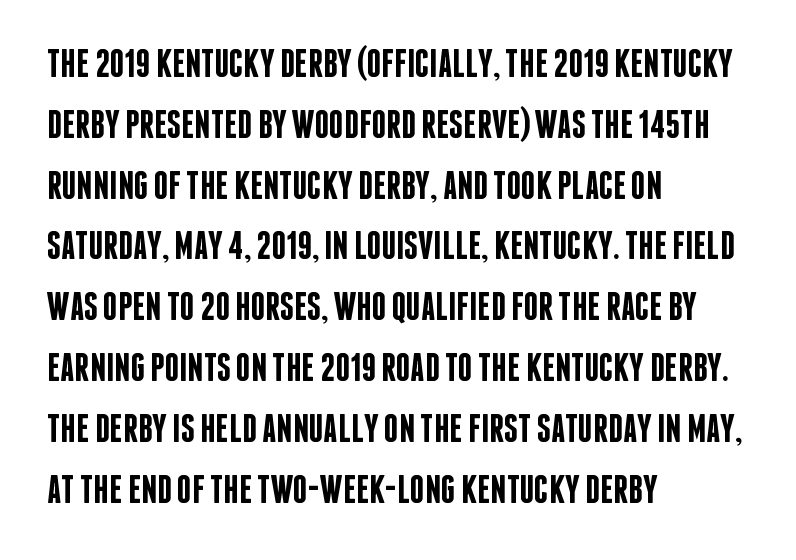
Q: Is the text bold? A: Semi-bold.
Q: Is the text italic (slanted)? A: No, it is upright.
Q: Is the typeface a serif or a sans-serif typeface? A: Sans-serif.
Q: Is the text underlined? A: No.
Q: How is the paragraph aligned? A: Left-aligned.
Q: Is the spacing between letters normal or unusually wide? A: Normal.
Q: Is the spacing between lines tight, normal or loose? A: Normal.
Q: Width (condensed, normal, or wide)? A: Condensed.
Q: Stroke contrast? A: Low.
Q: x-height? A: Large.
Q: Monospaced? A: No.
